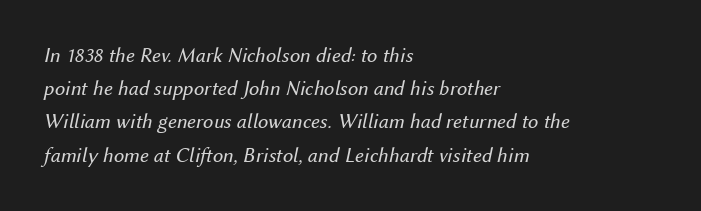
{"italic": "yes", "lean": "right", "slant_degrees": 12, "bold": "no", "underline": "no", "align": "left", "line_spacing": "normal", "line_spacing_ratio": 1.58, "letter_spacing": "normal", "letter_spacing_em": 0.0, "glyph_px": 21}
